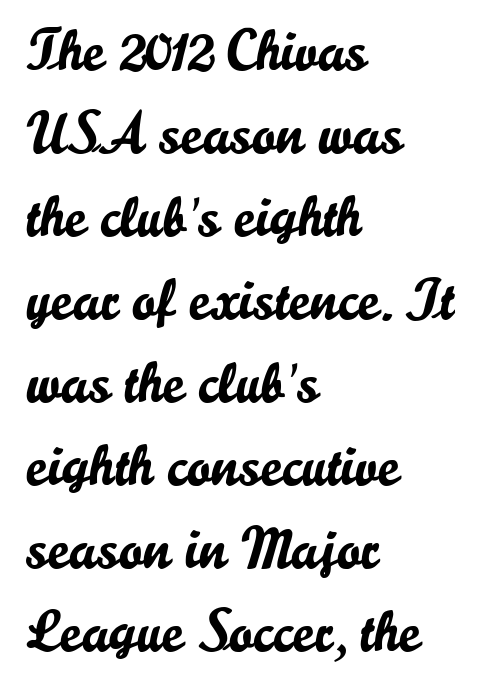
Q: Is the text italic (slanted)? A: Yes.
Q: Is the typeface a serif or a sans-serif typeface? A: Sans-serif.
Q: Is the text underlined? A: No.
Q: How is the paragraph aligned? A: Left-aligned.
Q: Is the spacing between letters normal or unusually wide? A: Normal.
Q: Is the spacing between lines tight, normal or loose? A: Normal.
Q: Width (condensed, normal, or wide)? A: Normal.
Q: Stroke contrast? A: Low.
Q: x-height? A: Small.
Q: Monospaced? A: No.
